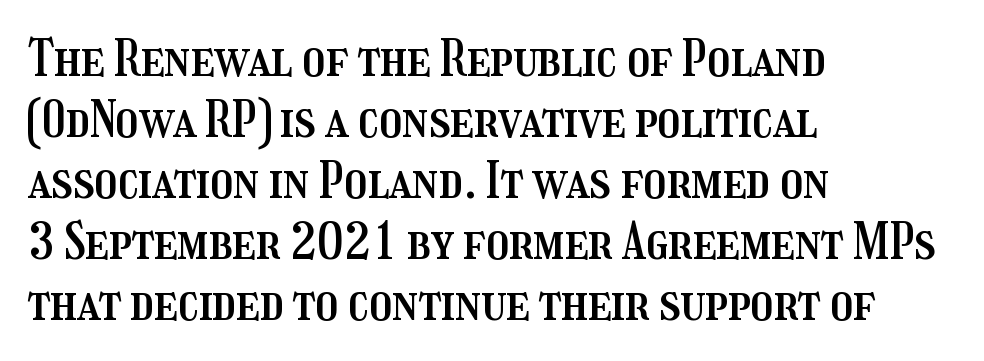
Q: Is the text italic (slanted)? A: No, it is upright.
Q: Is the text underlined? A: No.
Q: How is the paragraph aligned? A: Left-aligned.
Q: Is the spacing between letters normal or unusually wide? A: Normal.
Q: Width (condensed, normal, or wide)? A: Condensed.
Q: Stroke contrast? A: Medium.
Q: x-height? A: Medium.
Q: Monospaced? A: No.
